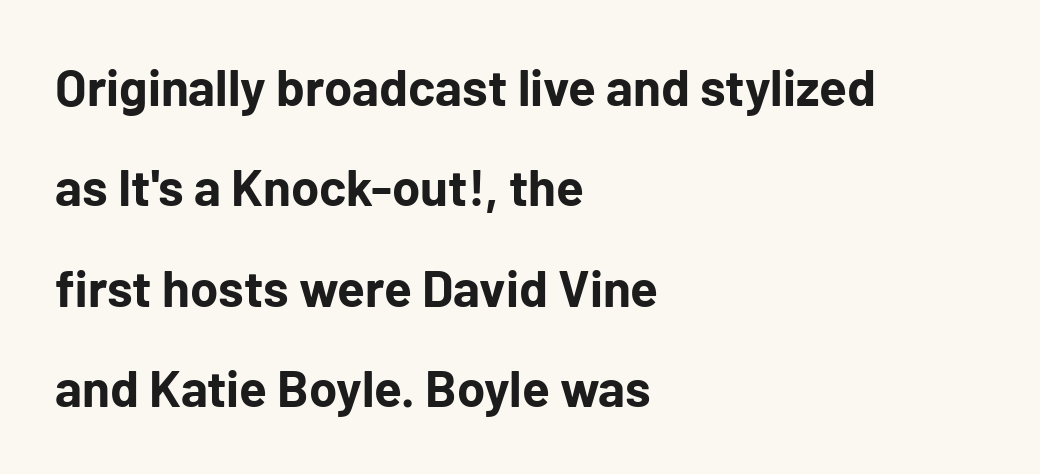
Q: Is the text bold? A: Yes.
Q: Is the text italic (slanted)? A: No, it is upright.
Q: Is the typeface a serif or a sans-serif typeface? A: Sans-serif.
Q: Is the text underlined? A: No.
Q: How is the paragraph aligned? A: Left-aligned.
Q: Is the spacing between letters normal or unusually wide? A: Normal.
Q: Is the spacing between lines tight, normal or loose? A: Loose.
Q: Width (condensed, normal, or wide)? A: Normal.
Q: Stroke contrast? A: Low.
Q: x-height? A: Medium.
Q: Monospaced? A: No.
